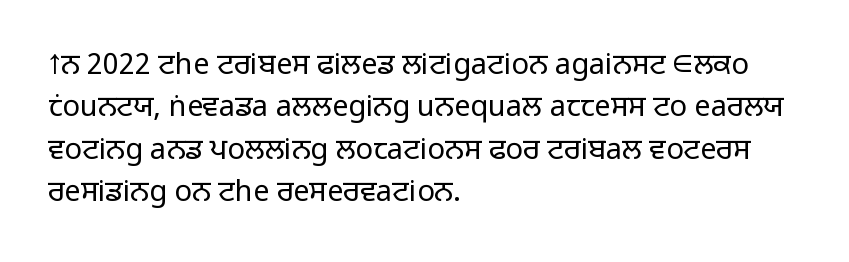
The image shows 29 px light sans-serif type, upright; set left-aligned, normal line spacing (1.46x), normal letter spacing, not underlined; low stroke contrast and a medium x-height.
